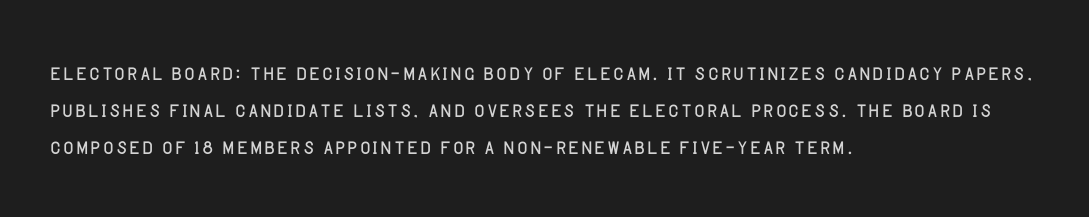
The face used here is rendered with its standard letterfit. This sample has the flowing, uneven cadence of proportional lettering. Horizontally, the lines are justified to the leading edge only. The type sits square on the baseline with zero lean. Weight: in the light-to-regular range.
